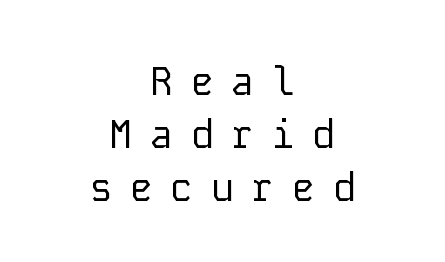
A clean baseline with only descenders dipping below it. You could only call the tracking loose — the letters float apart. Italic? Not at all — the glyphs are vertical. These lines are rendered in a fixed-pitch font.
